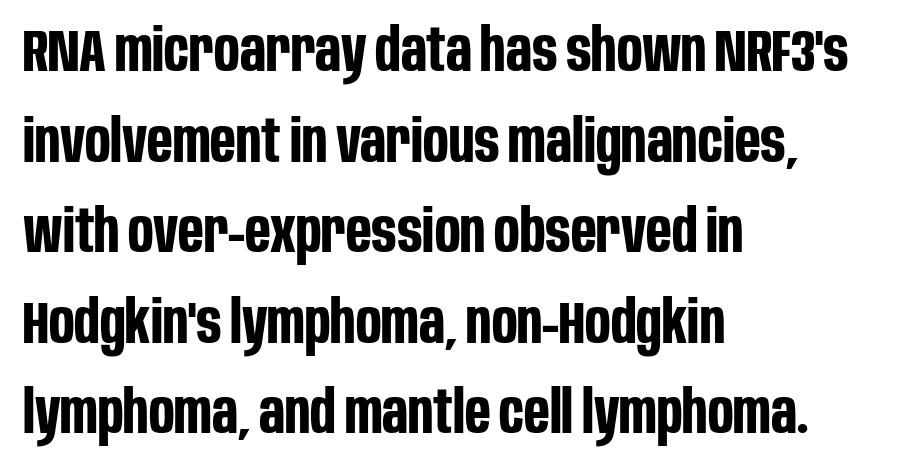
Q: Is the text bold? A: Yes.
Q: Is the text italic (slanted)? A: No, it is upright.
Q: Is the typeface a serif or a sans-serif typeface? A: Sans-serif.
Q: Is the text underlined? A: No.
Q: How is the paragraph aligned? A: Left-aligned.
Q: Is the spacing between letters normal or unusually wide? A: Normal.
Q: Is the spacing between lines tight, normal or loose? A: Normal.
Q: Width (condensed, normal, or wide)? A: Condensed.
Q: Stroke contrast? A: Low.
Q: x-height? A: Large.
Q: Monospaced? A: No.
